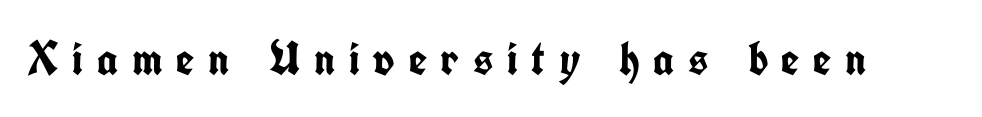
Q: Is the text bold? A: Yes.
Q: Is the text italic (slanted)? A: No, it is upright.
Q: Is the typeface a serif or a sans-serif typeface? A: Sans-serif.
Q: Is the text underlined? A: No.
Q: Is the spacing between letters normal or unusually wide? A: Unusually wide.
Q: Width (condensed, normal, or wide)? A: Condensed.
Q: Stroke contrast? A: Low.
Q: x-height? A: Medium.
Q: Monospaced? A: No.
